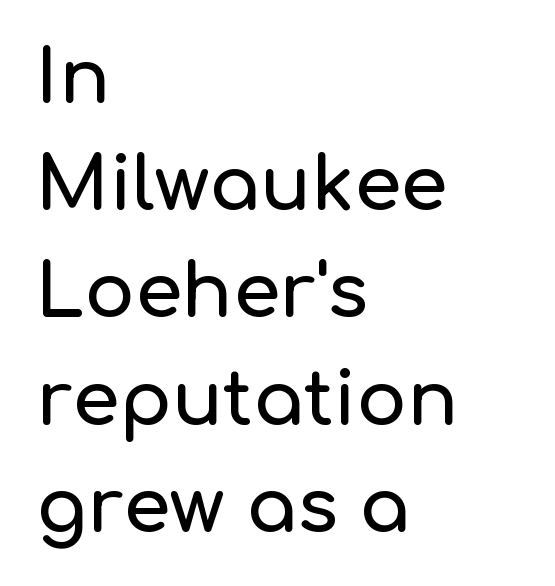
The image shows 75 px sans-serif type, upright; set left-aligned, normal line spacing (1.43x), normal letter spacing, not underlined; low stroke contrast and a medium x-height.
